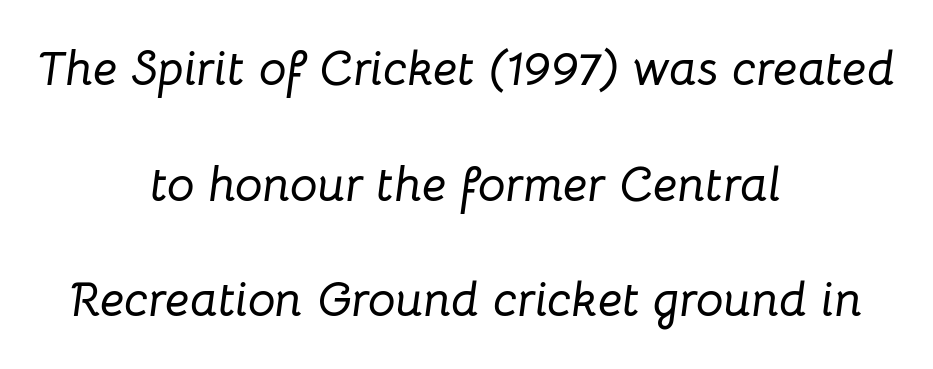
Q: Is the text italic (slanted)? A: Yes, it leans right by about 8 degrees.
Q: Is the text underlined? A: No.
Q: How is the paragraph aligned? A: Centered.
Q: Is the spacing between letters normal or unusually wide? A: Normal.
Q: Is the spacing between lines tight, normal or loose? A: Loose.
Q: Width (condensed, normal, or wide)? A: Normal.
Q: Stroke contrast? A: Low.
Q: x-height? A: Medium.
Q: Monospaced? A: No.
